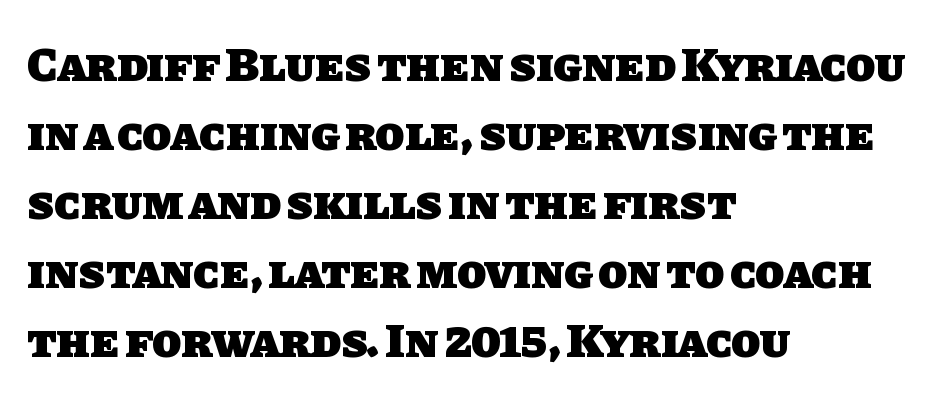
{"serif": "no", "bold": "yes", "weight": "heavy", "width": "normal", "stroke_contrast": "low", "x_height": "large", "monospaced": "no", "underline": "no", "align": "left", "line_spacing": "normal", "line_spacing_ratio": 1.44, "letter_spacing": "normal", "letter_spacing_em": 0.0, "glyph_px": 48}
